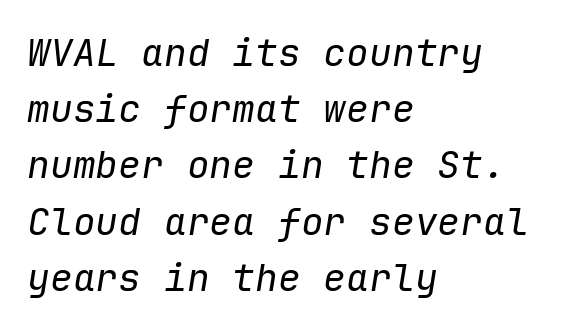
The image shows 38 px regular-weight type, italic (leaning right), monospaced; set left-aligned, normal line spacing (1.48x), normal letter spacing, not underlined; low stroke contrast and a medium x-height.
